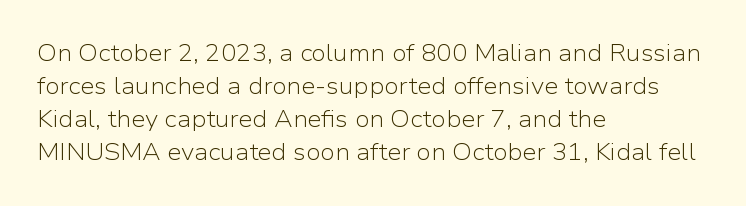
The image shows 23 px text type, upright; set left-aligned, normal line spacing (1.43x), normal letter spacing, not underlined.
